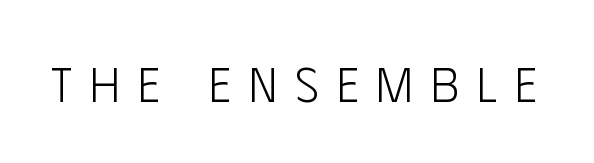
Q: Is the text bold? A: No.
Q: Is the text italic (slanted)? A: No, it is upright.
Q: Is the typeface a serif or a sans-serif typeface? A: Sans-serif.
Q: Is the text underlined? A: No.
Q: Is the spacing between letters normal or unusually wide? A: Unusually wide.
Q: Width (condensed, normal, or wide)? A: Condensed.
Q: Stroke contrast? A: Low.
Q: x-height? A: Large.
Q: Monospaced? A: No.
